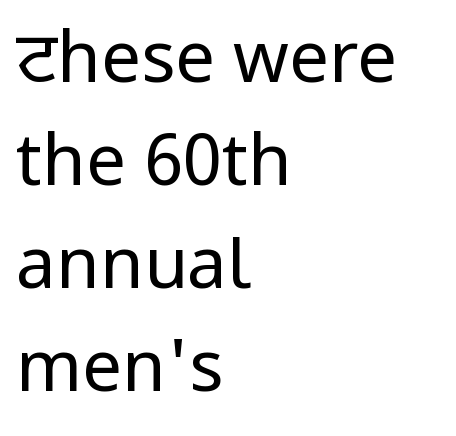
The weight tops out at a normal text grade. Horizontal bands of white between lines are of average thickness. Is this a sans? Yes — the strokes have no serifs. Line beginnings align vertically; line endings do not.
